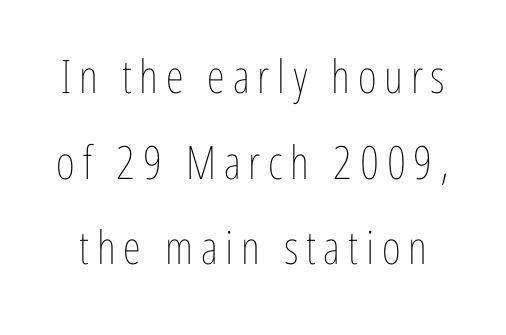
{"italic": "no", "bold": "no", "weight": "thin", "width": "condensed", "stroke_contrast": "low", "x_height": "medium", "monospaced": "no", "underline": "no", "line_spacing_ratio": 1.86, "glyph_px": 46}
